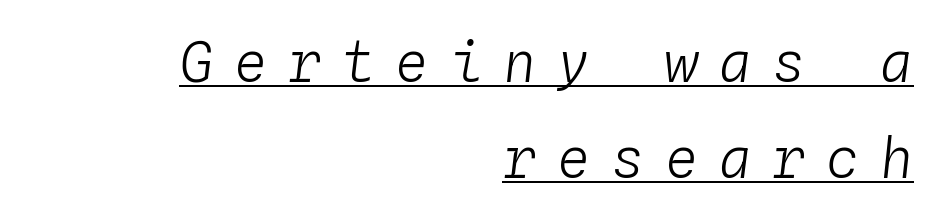
Q: Is the text bold? A: No.
Q: Is the text italic (slanted)? A: Yes, it leans right by about 4 degrees.
Q: Is the text underlined? A: Yes.
Q: How is the paragraph aligned? A: Right-aligned.
Q: Is the spacing between letters normal or unusually wide? A: Unusually wide.
Q: Width (condensed, normal, or wide)? A: Normal.
Q: Stroke contrast? A: Low.
Q: x-height? A: Medium.
Q: Monospaced? A: Yes.
